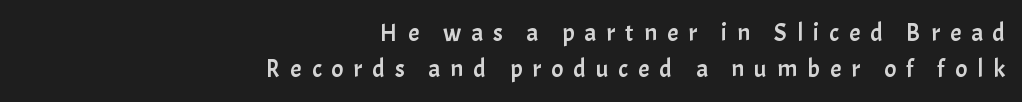
Evenly set lines give the paragraph a standard silhouette. The font's upright variant was chosen for this text. Caption: multi-line text, flush right, ragged left. The horizontal fit of the characters is loose and conspicuously gappy. Bare-footed words on every line.
